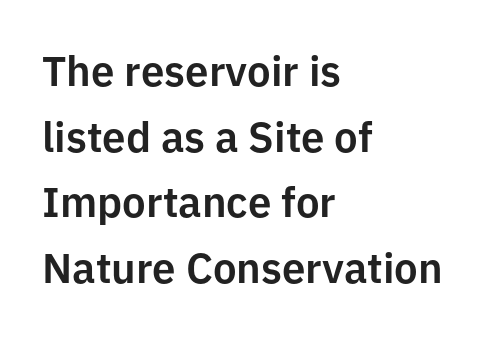
Q: Is the text italic (slanted)? A: No, it is upright.
Q: Is the typeface a serif or a sans-serif typeface? A: Sans-serif.
Q: Is the text underlined? A: No.
Q: How is the paragraph aligned? A: Left-aligned.
Q: Is the spacing between letters normal or unusually wide? A: Normal.
Q: Is the spacing between lines tight, normal or loose? A: Normal.
Q: Width (condensed, normal, or wide)? A: Normal.
Q: Stroke contrast? A: Low.
Q: x-height? A: Medium.
Q: Monospaced? A: No.
